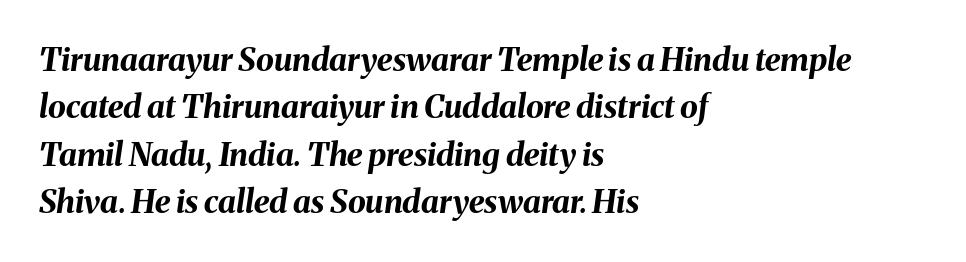
Q: Is the text bold? A: Yes.
Q: Is the text italic (slanted)? A: Yes, it leans right by about 8 degrees.
Q: Is the text underlined? A: No.
Q: How is the paragraph aligned? A: Left-aligned.
Q: Is the spacing between letters normal or unusually wide? A: Normal.
Q: Is the spacing between lines tight, normal or loose? A: Normal.
Q: Width (condensed, normal, or wide)? A: Normal.
Q: Stroke contrast? A: Medium.
Q: x-height? A: Medium.
Q: Monospaced? A: No.
